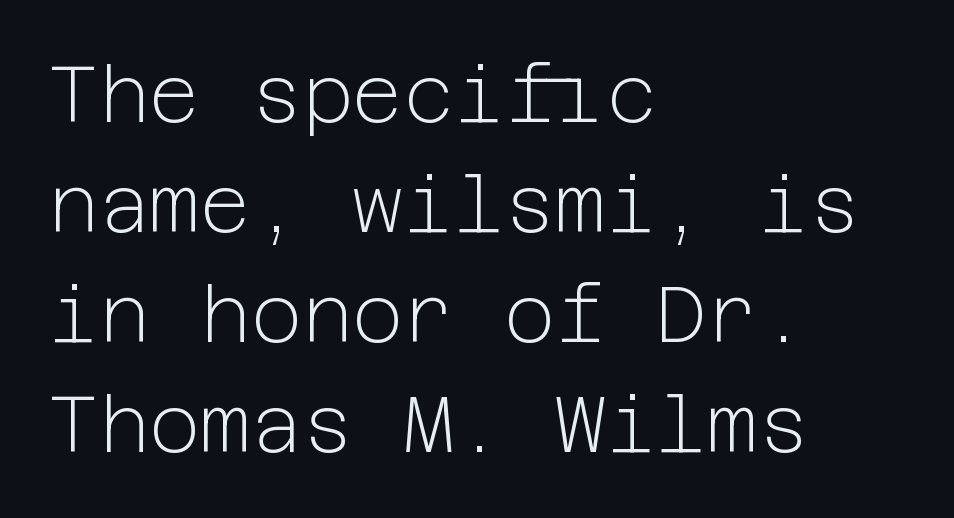
{"serif": "no", "italic": "no", "bold": "no", "weight": "light", "width": "normal", "stroke_contrast": "low", "x_height": "medium", "underline": "no", "align": "left", "line_spacing": "normal", "line_spacing_ratio": 1.41, "letter_spacing": "normal", "letter_spacing_em": 0.0, "glyph_px": 78}
